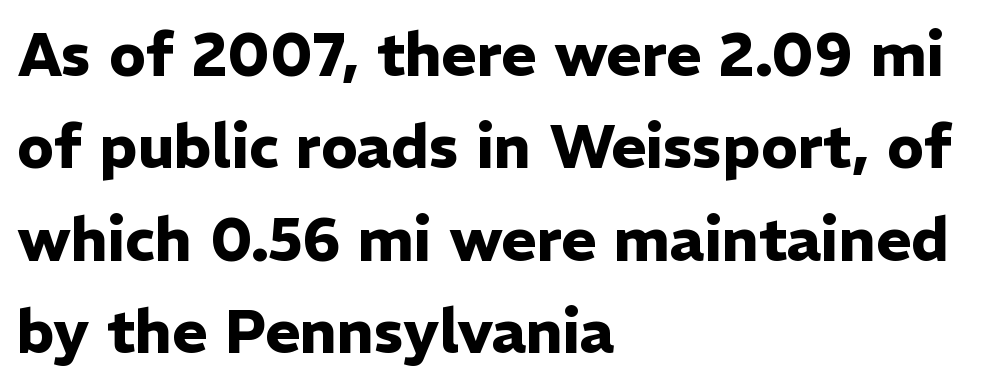
{"serif": "no", "italic": "no", "bold": "yes", "weight": "heavy", "width": "normal", "stroke_contrast": "low", "x_height": "medium", "monospaced": "no", "underline": "no", "align": "left", "line_spacing": "normal", "line_spacing_ratio": 1.54, "letter_spacing": "normal", "letter_spacing_em": 0.0, "glyph_px": 60}
